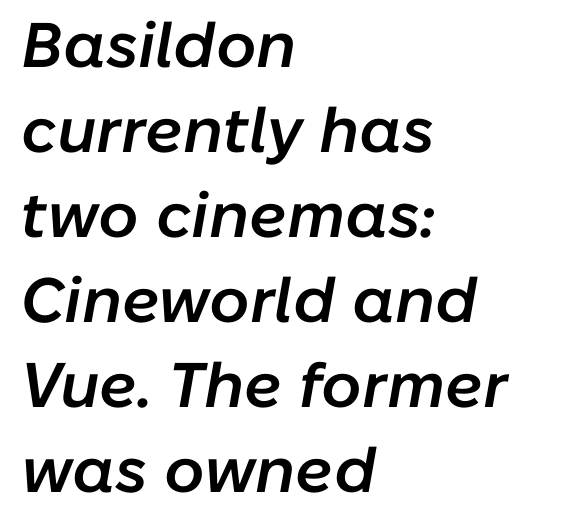
The image shows 63 px semibold type, italic (leaning right); set left-aligned, normal line spacing (1.35x), normal letter spacing, not underlined; low stroke contrast and a medium x-height.
